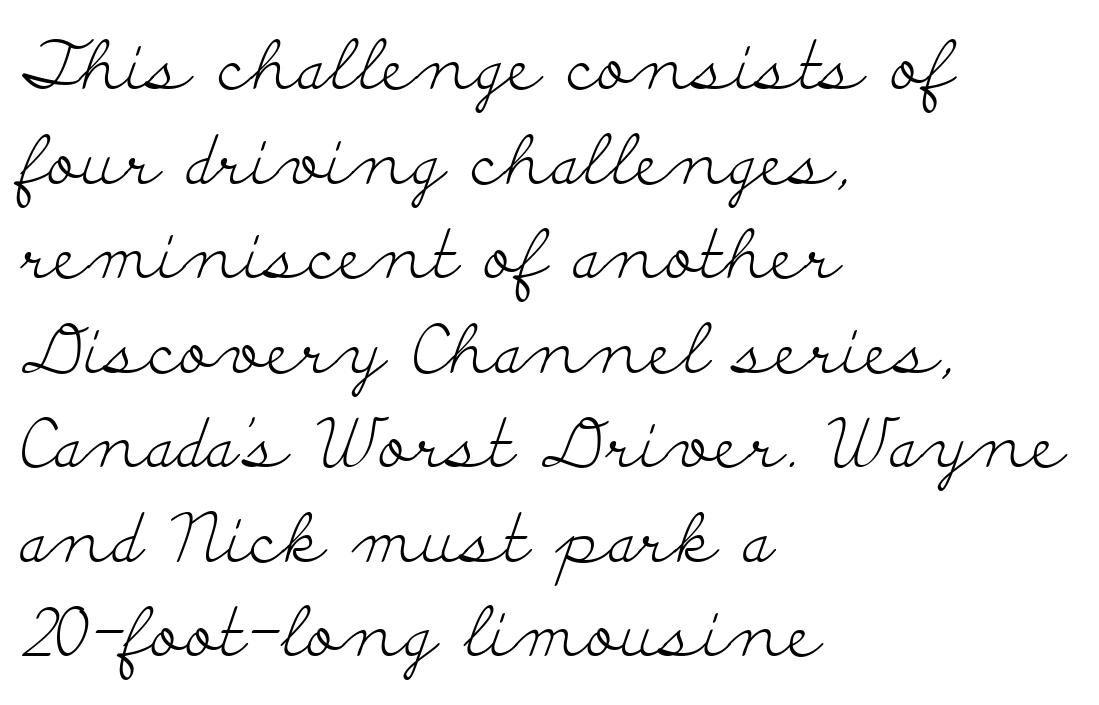
{"serif": "yes", "bold": "no", "weight": "light", "width": "wide", "stroke_contrast": "low", "x_height": "small", "monospaced": "no", "underline": "no", "align": "left", "line_spacing": "normal", "line_spacing_ratio": 1.39, "letter_spacing": "normal", "letter_spacing_em": 0.0, "glyph_px": 68}
